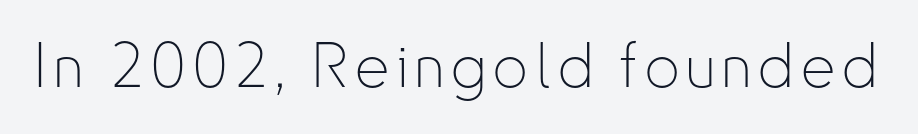
The image shows 61 px thin, condensed sans-serif type, upright; set not underlined; low stroke contrast and a small x-height.
